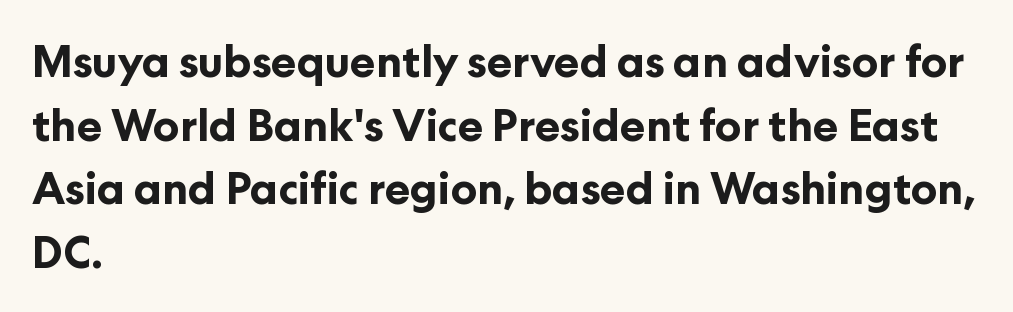
Q: Is the text bold? A: Yes.
Q: Is the text italic (slanted)? A: No, it is upright.
Q: Is the typeface a serif or a sans-serif typeface? A: Sans-serif.
Q: Is the text underlined? A: No.
Q: How is the paragraph aligned? A: Left-aligned.
Q: Is the spacing between letters normal or unusually wide? A: Normal.
Q: Is the spacing between lines tight, normal or loose? A: Normal.
Q: Width (condensed, normal, or wide)? A: Normal.
Q: Stroke contrast? A: Low.
Q: x-height? A: Medium.
Q: Monospaced? A: No.
